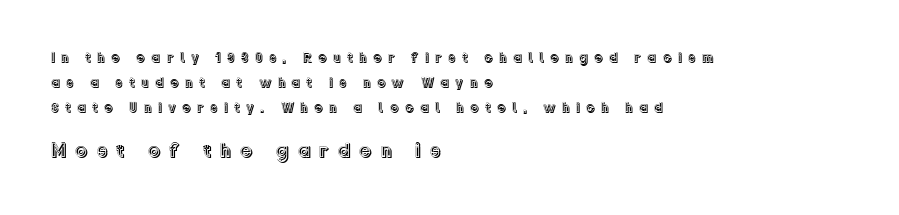
Q: Is the text italic (slanted)? A: No, it is upright.
Q: Is the text underlined? A: No.
Q: How is the paragraph aligned? A: Left-aligned.
Q: Is the spacing between letters normal or unusually wide? A: Unusually wide.
Q: Which block of text is set in a larger size, the first (top) or the second (bottom)? A: The second (bottom) one.
